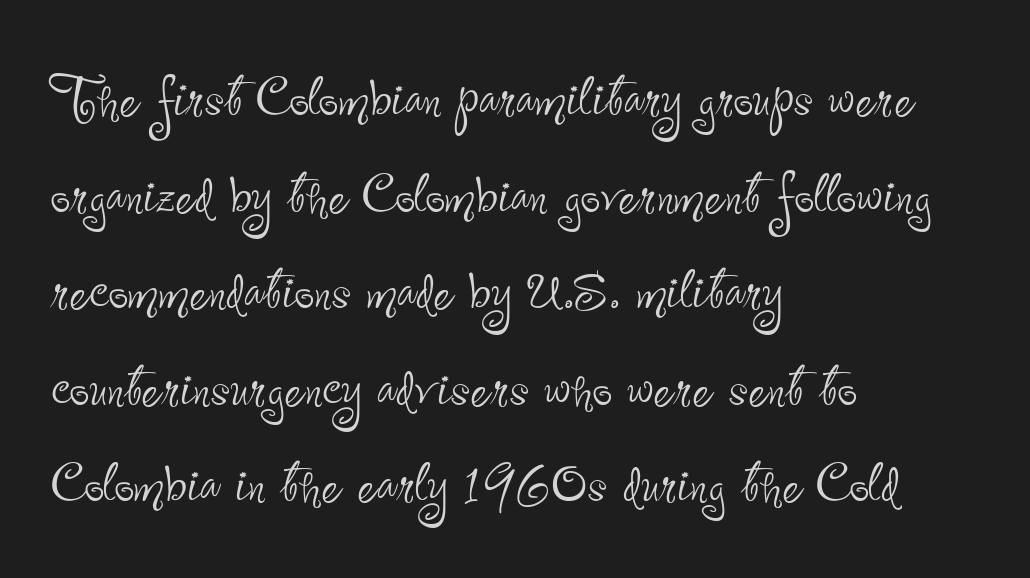
{"serif": "no", "bold": "no", "weight": "thin", "width": "condensed", "stroke_contrast": "low", "x_height": "small", "monospaced": "no", "underline": "no", "align": "left", "line_spacing": "normal", "line_spacing_ratio": 1.38, "letter_spacing": "normal", "letter_spacing_em": 0.0, "glyph_px": 70}
